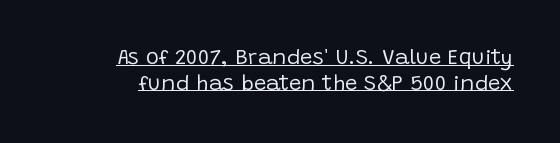
Q: Is the text bold? A: No.
Q: Is the text italic (slanted)? A: No, it is upright.
Q: Is the text underlined? A: Yes.
Q: Is the spacing between letters normal or unusually wide? A: Normal.
